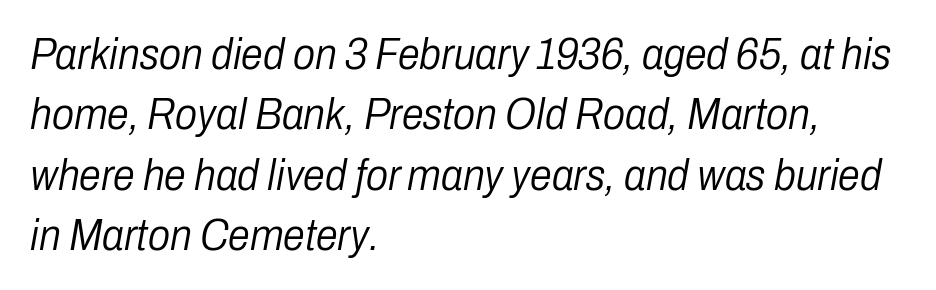
{"italic": "yes", "lean": "right", "slant_degrees": 10, "bold": "no", "weight": "light", "width": "condensed", "stroke_contrast": "low", "x_height": "medium", "monospaced": "no", "underline": "no", "align": "left", "line_spacing": "normal", "line_spacing_ratio": 1.37, "letter_spacing": "normal", "letter_spacing_em": 0.0, "glyph_px": 44}
